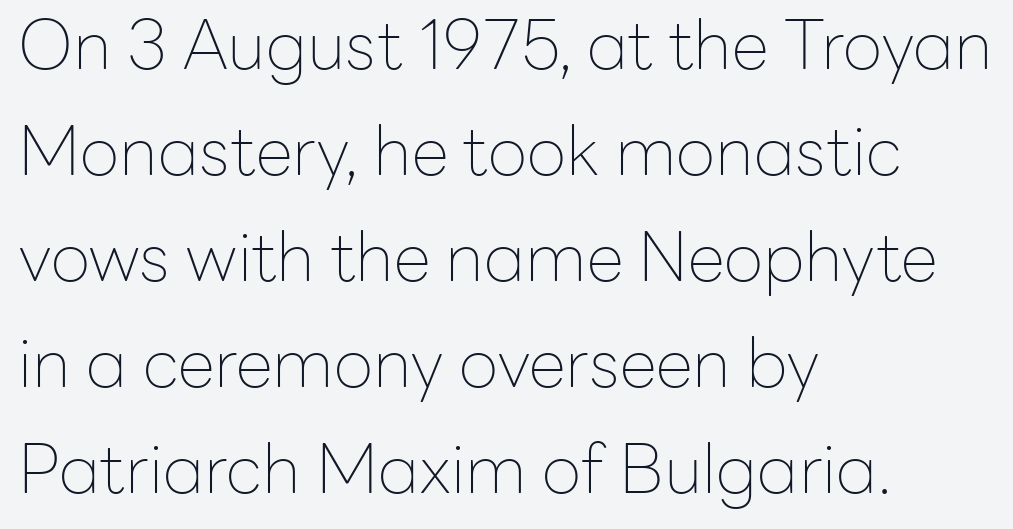
This sample keeps an unexceptional amount of space between lines. Bold? No — there's no thickening of the strokes. The text was rendered using a sans face with plain stroke endings. Underline: absent.
